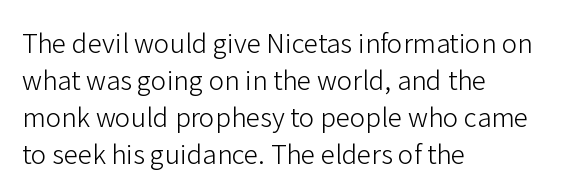
Q: Is the text bold? A: No.
Q: Is the text italic (slanted)? A: No, it is upright.
Q: Is the text underlined? A: No.
Q: How is the paragraph aligned? A: Left-aligned.
Q: Is the spacing between letters normal or unusually wide? A: Normal.
Q: Is the spacing between lines tight, normal or loose? A: Normal.
